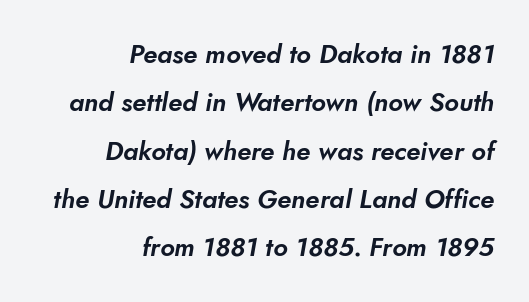
Line ends are locked; line starts wander. Type without underlining. Characters follow at the spacing the type designer built in.
